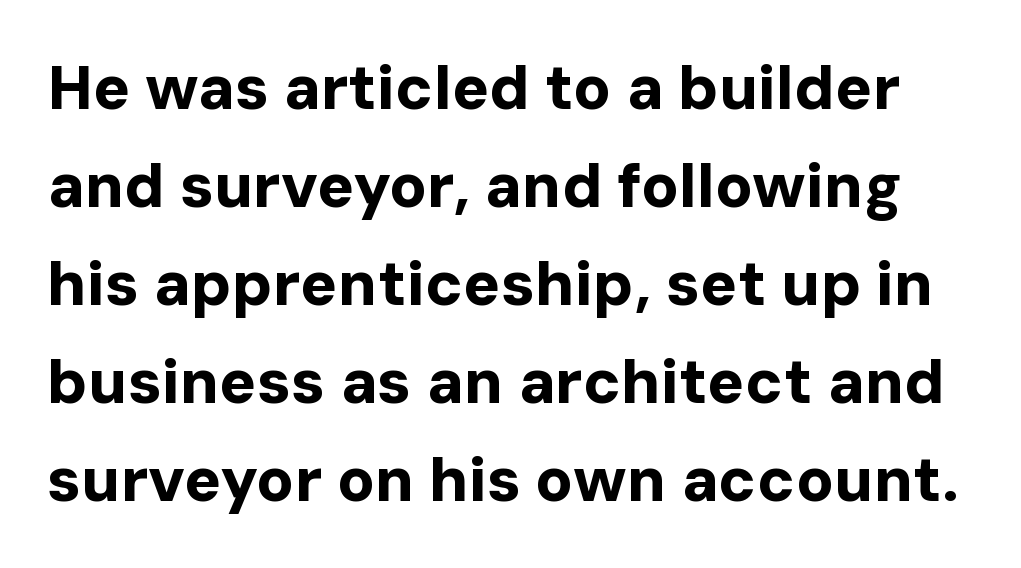
The image shows 62 px bold sans-serif type, upright; set normal line spacing (1.58x), normal letter spacing, not underlined; low stroke contrast and a medium x-height.
